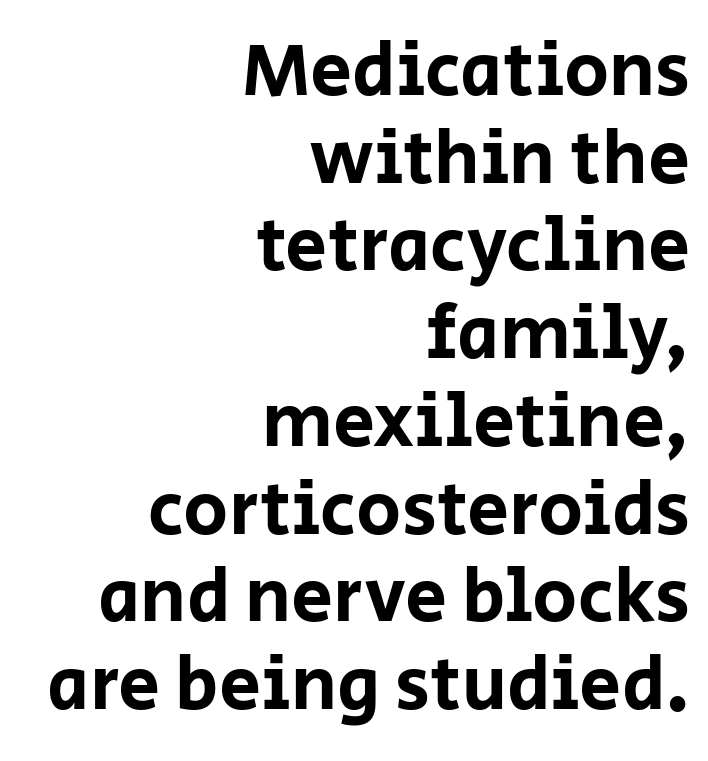
The image shows 75 px sans-serif type, upright; set right-aligned, line spacing 1.17x, normal letter spacing, not underlined; low stroke contrast and a large x-height.
